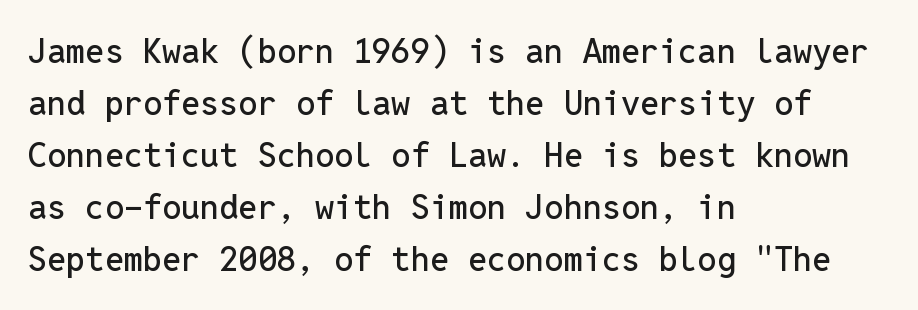
{"serif": "no", "italic": "no", "width": "normal", "stroke_contrast": "low", "x_height": "medium", "monospaced": "yes", "underline": "no", "align": "left", "line_spacing": "normal", "line_spacing_ratio": 1.53, "letter_spacing": "normal", "letter_spacing_em": 0.0, "glyph_px": 34}
